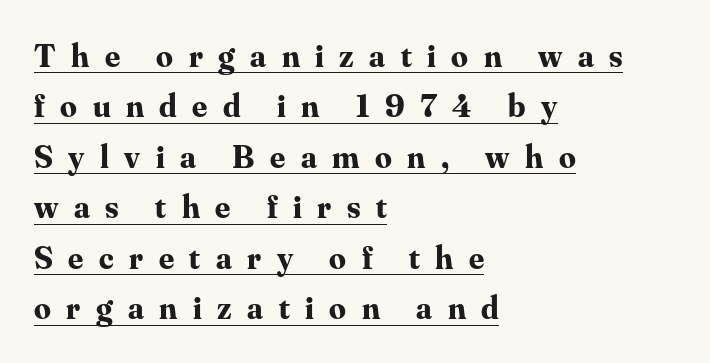
The rendering uses natural spacing where letterforms have individual widths. Notice how the passage keeps a crisp vertical edge on the left only. This is underlined copy, the kind a proofreader might mark for attention. What stands out about the letter spacing? Its width — letters are far apart.
